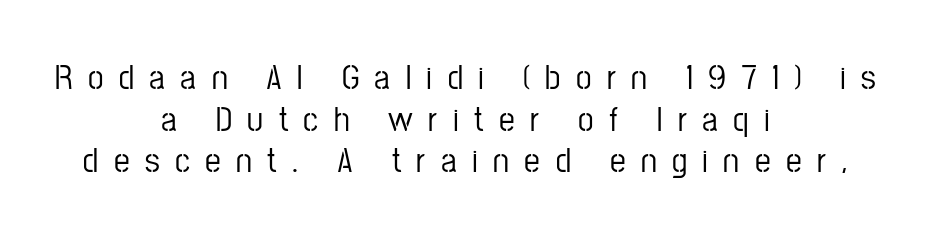
Q: Is the text italic (slanted)? A: No, it is upright.
Q: Is the typeface a serif or a sans-serif typeface? A: Sans-serif.
Q: Is the text underlined? A: No.
Q: How is the paragraph aligned? A: Centered.
Q: Is the spacing between letters normal or unusually wide? A: Unusually wide.
Q: Width (condensed, normal, or wide)? A: Condensed.
Q: Stroke contrast? A: Low.
Q: x-height? A: Medium.
Q: Monospaced? A: No.
